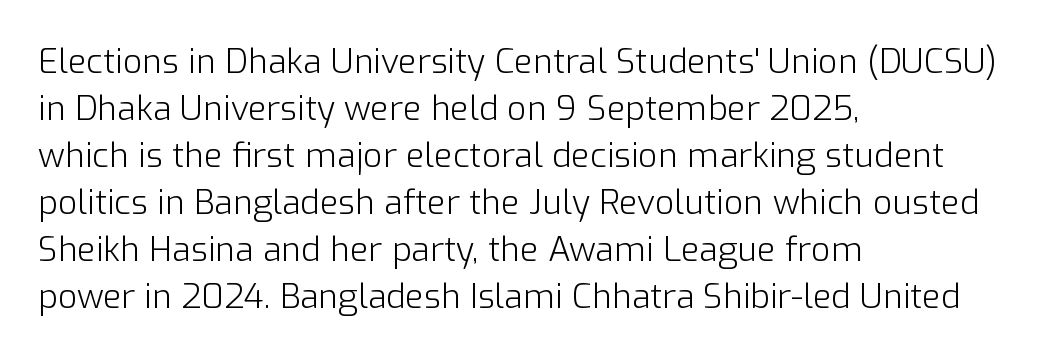
{"serif": "no", "italic": "no", "bold": "no", "weight": "light", "width": "normal", "stroke_contrast": "low", "x_height": "medium", "monospaced": "no", "underline": "no", "align": "left", "line_spacing": "normal", "line_spacing_ratio": 1.38, "letter_spacing": "normal", "letter_spacing_em": 0.0, "glyph_px": 34}
